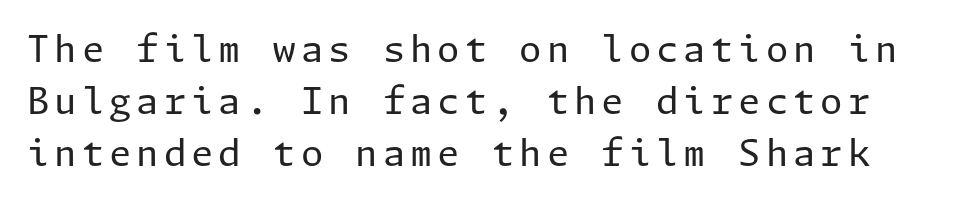
The image shows 36 px regular-weight sans-serif type, upright; set normal line spacing (1.44x), not underlined; low stroke contrast and a medium x-height.
